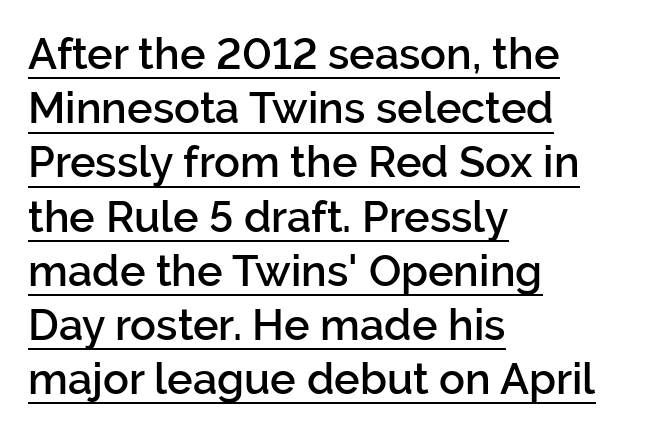
Evenly set lines give the paragraph a standard silhouette. This is the regular roman posture of the typeface. The passage shown is typeset with a sans-serif family. This rendering uses left alignment, leaving the right contour irregular. These lines are rendered in a variable-pitch font. As a designer I'd log this as weight 600, semibold.
